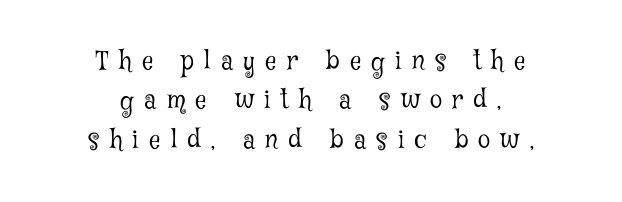
{"italic": "no", "bold": "no", "underline": "no", "align": "center", "line_spacing": "normal", "line_spacing_ratio": 1.58, "letter_spacing": "wide", "letter_spacing_em": 0.41, "glyph_px": 25}
